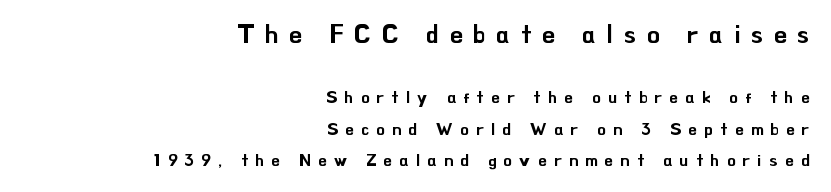
Q: Is the text italic (slanted)? A: No, it is upright.
Q: Is the text underlined? A: No.
Q: How is the paragraph aligned? A: Right-aligned.
Q: Is the spacing between letters normal or unusually wide? A: Unusually wide.
Q: Which block of text is set in a larger size, the first (top) or the second (bottom)? A: The first (top) one.
